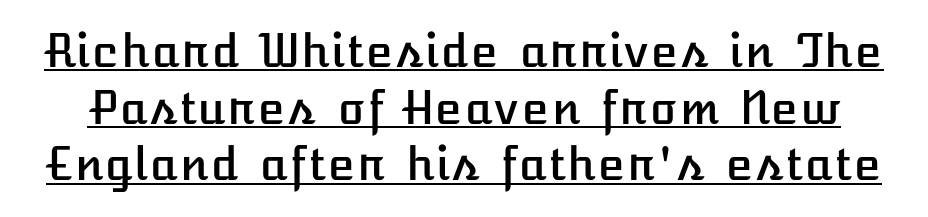
In designer terms, the underline attribute is active on this setting. Standard letterfit; no display-style spreading of the glyphs. Do the letters lean? They stand straight. Interline gaps are of average width in this sample.
